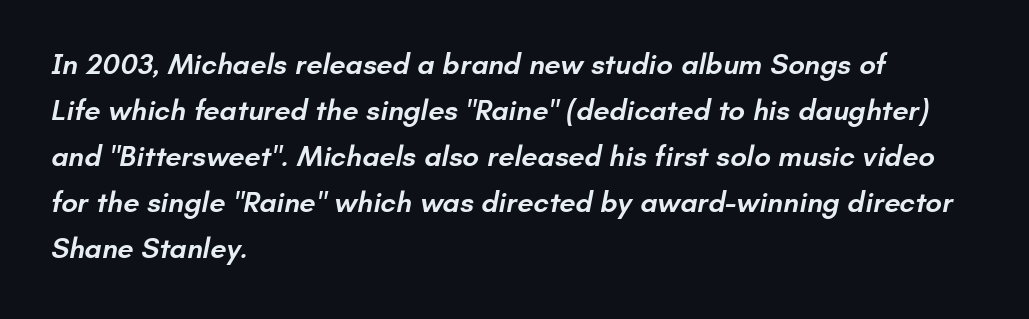
Teacher's note: observe the even left margin — that is flush-left alignment. Stroke terminals: plain, sans-serif. Each new line begins a customary step beneath the previous one. These words are printed semibold, heavier than regular yet not bold. Spacing verdict: proportional, widths tailored to each character. The letters sit at their default tracking, neither squeezed nor spread.
